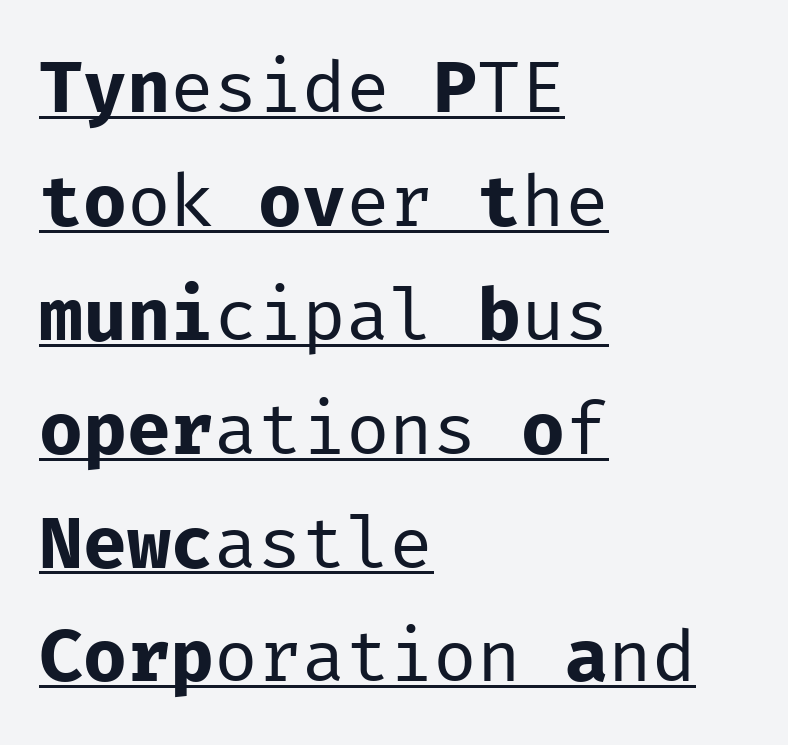
The image shows 73 px regular-weight sans-serif type, upright, monospaced; set left-aligned, normal line spacing (1.56x), normal letter spacing, underlined; low stroke contrast and a medium x-height.
